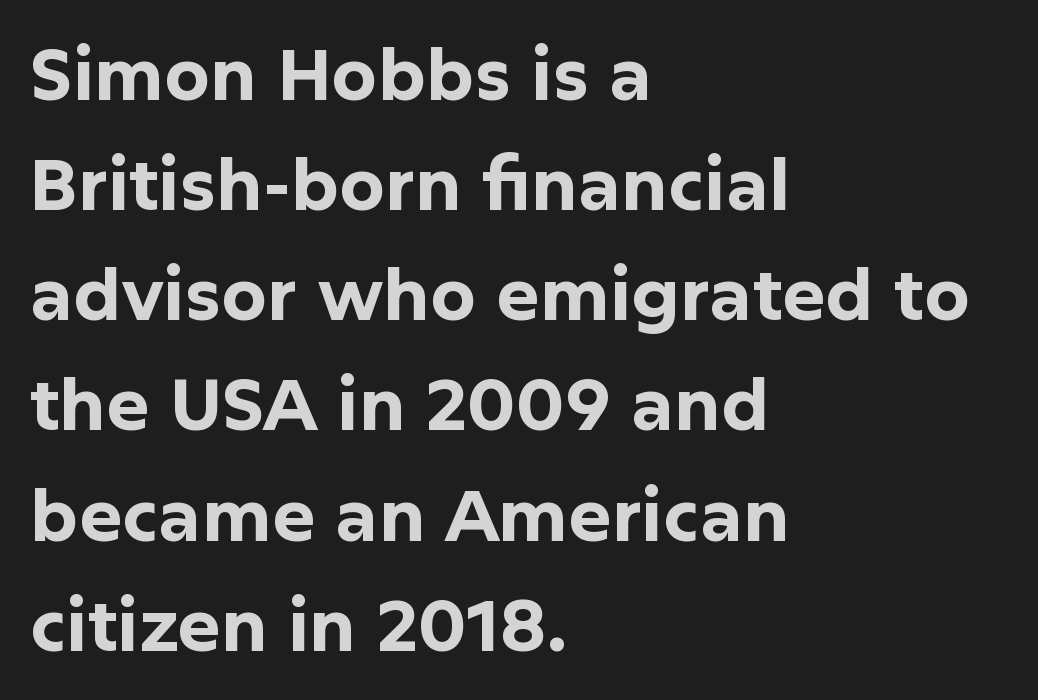
The image shows 72 px bold sans-serif type, upright; set left-aligned, normal line spacing (1.53x), normal letter spacing, not underlined; low stroke contrast and a medium x-height.
